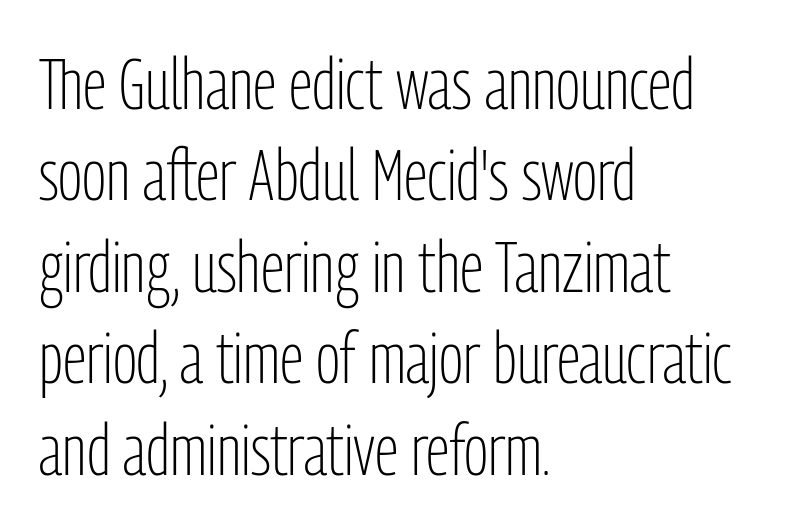
{"serif": "no", "italic": "no", "bold": "no", "weight": "light", "width": "condensed", "stroke_contrast": "low", "x_height": "medium", "monospaced": "no", "underline": "no", "align": "left", "line_spacing": "normal", "line_spacing_ratio": 1.27, "letter_spacing": "normal", "letter_spacing_em": 0.0, "glyph_px": 72}
